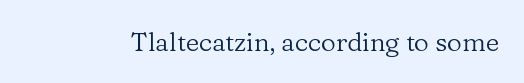
{"italic": "no", "bold": "no", "underline": "no", "letter_spacing": "normal", "letter_spacing_em": 0.0, "glyph_px": 26}
